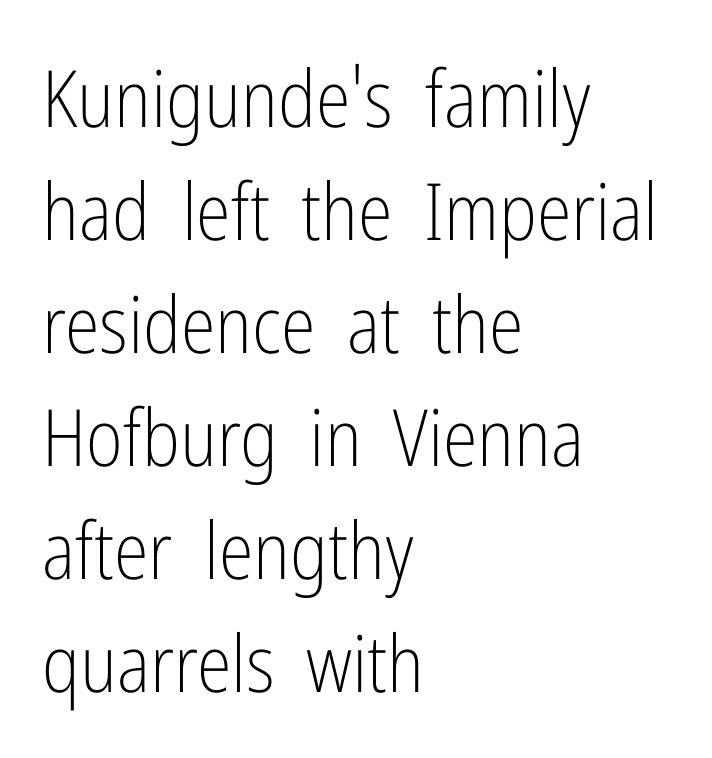
{"serif": "no", "italic": "no", "bold": "no", "weight": "light", "width": "condensed", "stroke_contrast": "low", "x_height": "medium", "monospaced": "no", "underline": "no", "align": "left", "line_spacing": "normal", "line_spacing_ratio": 1.43, "letter_spacing": "normal", "letter_spacing_em": 0.0, "glyph_px": 79}
